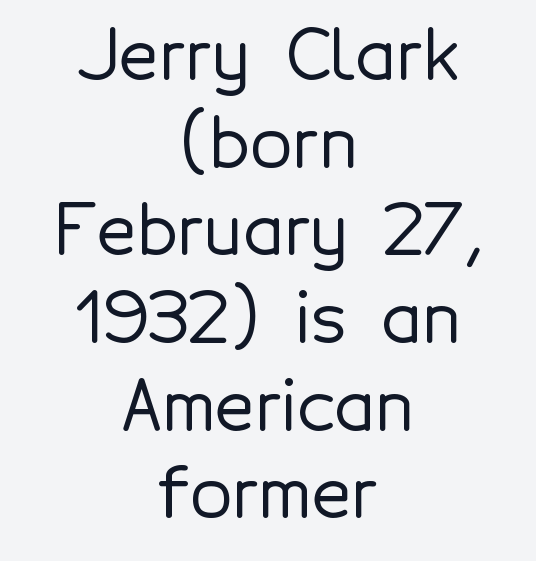
The image shows 69 px sans-serif type, upright; set centered, normal line spacing (1.27x), normal letter spacing, not underlined; a medium x-height.
